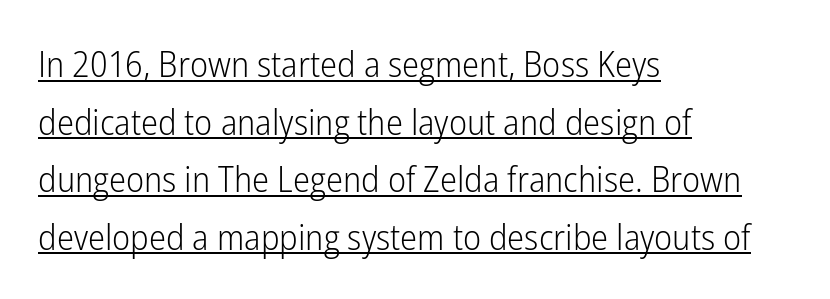
Q: Is the text bold? A: No.
Q: Is the text italic (slanted)? A: No, it is upright.
Q: Is the typeface a serif or a sans-serif typeface? A: Sans-serif.
Q: Is the text underlined? A: Yes.
Q: How is the paragraph aligned? A: Left-aligned.
Q: Is the spacing between letters normal or unusually wide? A: Normal.
Q: Is the spacing between lines tight, normal or loose? A: Normal.
Q: Width (condensed, normal, or wide)? A: Condensed.
Q: Stroke contrast? A: Low.
Q: x-height? A: Medium.
Q: Monospaced? A: No.
